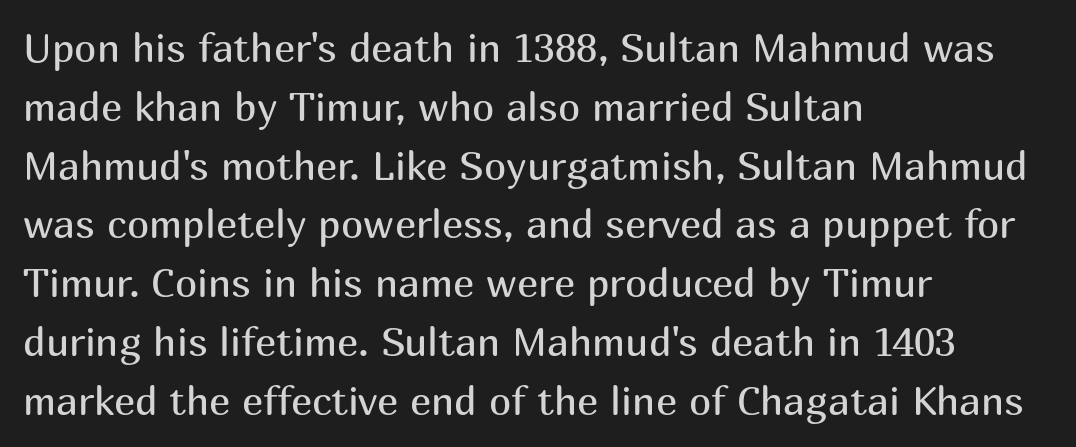
{"serif": "no", "italic": "no", "bold": "no", "weight": "regular", "width": "normal", "stroke_contrast": "medium", "x_height": "medium", "monospaced": "no", "underline": "no", "align": "left", "line_spacing": "normal", "line_spacing_ratio": 1.47, "letter_spacing": "normal", "letter_spacing_em": 0.0, "glyph_px": 40}
